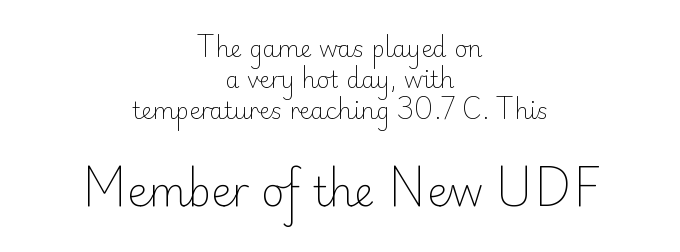
Spacing verdict: proportional, widths tailored to each character. When letters stand straight like this, we call the style roman or upright. Students, observe: this is what conventionally led text looks like. The face used here is rendered with its standard letterfit.
